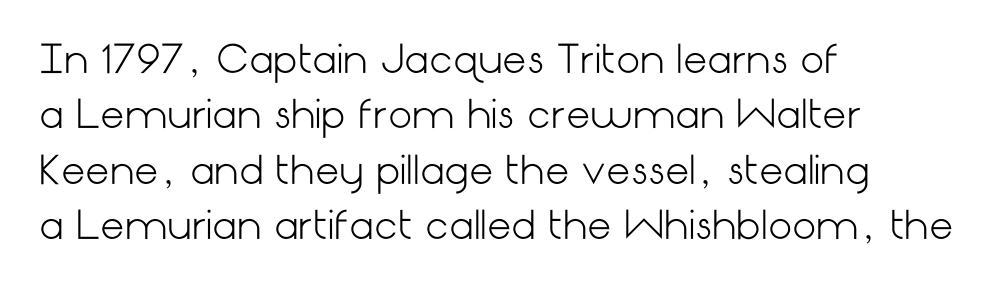
Q: Is the text bold? A: No.
Q: Is the text italic (slanted)? A: No, it is upright.
Q: Is the typeface a serif or a sans-serif typeface? A: Sans-serif.
Q: Is the text underlined? A: No.
Q: How is the paragraph aligned? A: Left-aligned.
Q: Is the spacing between letters normal or unusually wide? A: Normal.
Q: Is the spacing between lines tight, normal or loose? A: Normal.
Q: Width (condensed, normal, or wide)? A: Normal.
Q: Stroke contrast? A: Low.
Q: x-height? A: Medium.
